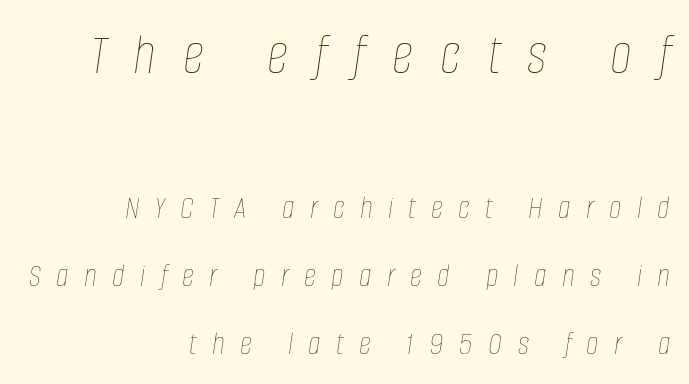
Q: Is the text bold? A: No.
Q: Is the text italic (slanted)? A: Yes, it leans right by about 8 degrees.
Q: Is the text underlined? A: No.
Q: How is the paragraph aligned? A: Right-aligned.
Q: Is the spacing between letters normal or unusually wide? A: Unusually wide.
Q: Is the spacing between lines tight, normal or loose? A: Loose.
Q: Which block of text is set in a larger size, the first (top) or the second (bottom)? A: The first (top) one.
Q: Width (condensed, normal, or wide)? A: Condensed.
Q: Stroke contrast? A: Low.
Q: x-height? A: Large.
Q: Monospaced? A: No.
